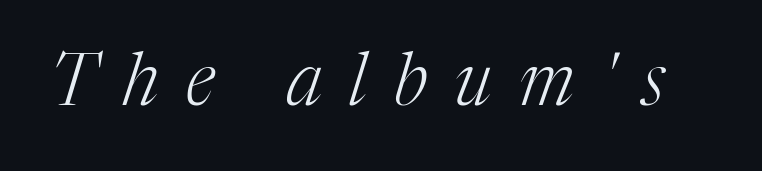
Q: Is the text bold? A: No.
Q: Is the text italic (slanted)? A: Yes, it leans right by about 17 degrees.
Q: Is the typeface a serif or a sans-serif typeface? A: Serif.
Q: Is the text underlined? A: No.
Q: Is the spacing between letters normal or unusually wide? A: Unusually wide.
Q: Width (condensed, normal, or wide)? A: Normal.
Q: Stroke contrast? A: Medium.
Q: x-height? A: Medium.
Q: Monospaced? A: No.
